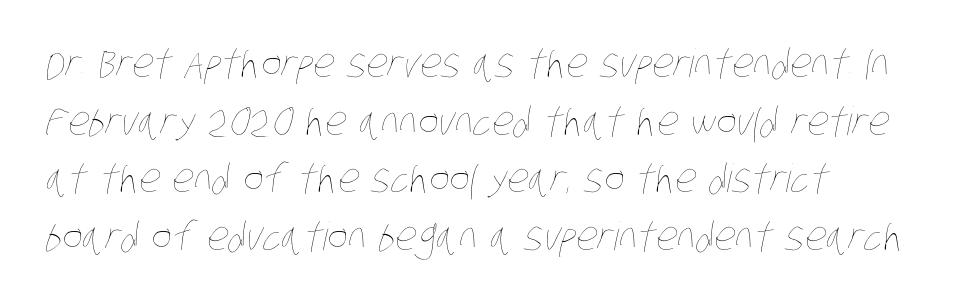
The image shows 39 px thin, condensed type; set left-aligned, normal line spacing (1.48x), normal letter spacing, not underlined; low stroke contrast and a large x-height.
